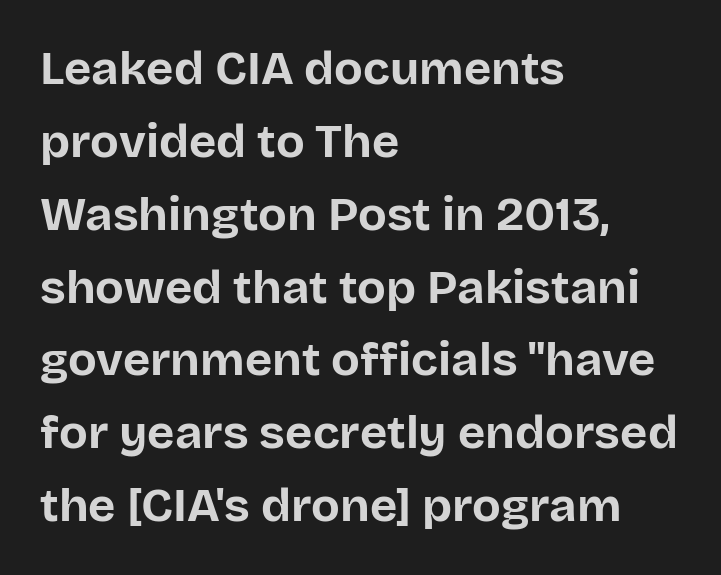
{"serif": "no", "italic": "no", "bold": "yes", "weight": "bold", "width": "normal", "stroke_contrast": "low", "x_height": "large", "monospaced": "no", "underline": "no", "align": "left", "line_spacing": "normal", "line_spacing_ratio": 1.55, "letter_spacing": "normal", "letter_spacing_em": 0.0, "glyph_px": 47}
